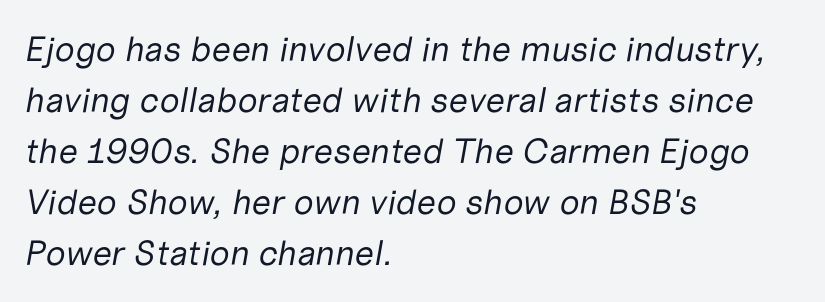
Q: Is the text bold? A: No.
Q: Is the text italic (slanted)? A: Yes, it leans right by about 10 degrees.
Q: Is the text underlined? A: No.
Q: How is the paragraph aligned? A: Left-aligned.
Q: Is the spacing between letters normal or unusually wide? A: Normal.
Q: Is the spacing between lines tight, normal or loose? A: Normal.
Q: Width (condensed, normal, or wide)? A: Normal.
Q: Stroke contrast? A: Low.
Q: x-height? A: Medium.
Q: Monospaced? A: No.
